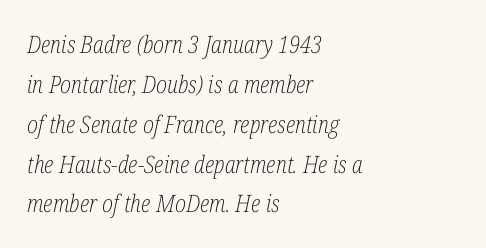
The tracking reads as untouched default to a designer's eye. Weight: regular or lighter. Yep, that's italic — everything's leaning. The paragraph has a hard left edge and a soft right edge. Summary of vertical rhythm: regular, with standard interline spacing. Just letters on the line, the space beneath them empty.
